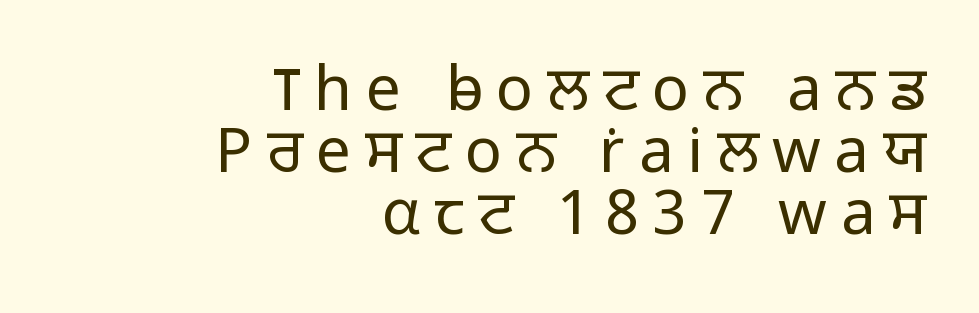
Underlining? Definitely not there. Posture: straight, roman, zero tilt. If you measured baseline to baseline, you'd find a short distance. No feet cap the strokes, marking this as sans-serif type. Proportional: the letters do not fall into vertical columns.
